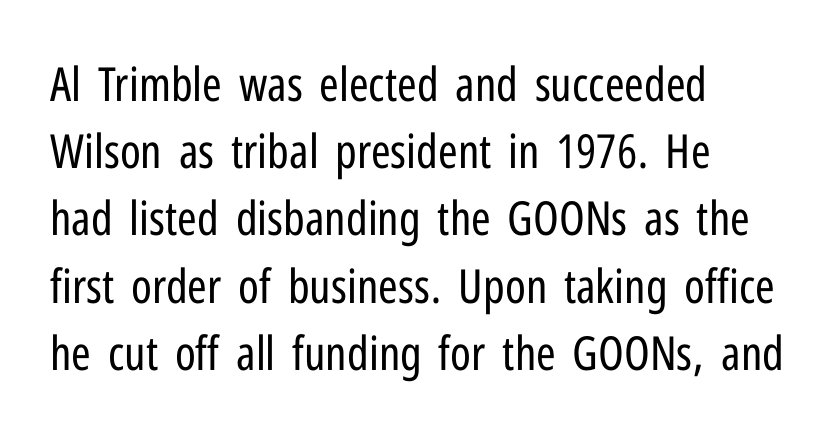
Q: Is the text bold? A: No.
Q: Is the text italic (slanted)? A: No, it is upright.
Q: Is the typeface a serif or a sans-serif typeface? A: Sans-serif.
Q: Is the text underlined? A: No.
Q: How is the paragraph aligned? A: Left-aligned.
Q: Is the spacing between letters normal or unusually wide? A: Normal.
Q: Is the spacing between lines tight, normal or loose? A: Normal.
Q: Width (condensed, normal, or wide)? A: Condensed.
Q: Stroke contrast? A: Low.
Q: x-height? A: Medium.
Q: Monospaced? A: No.
